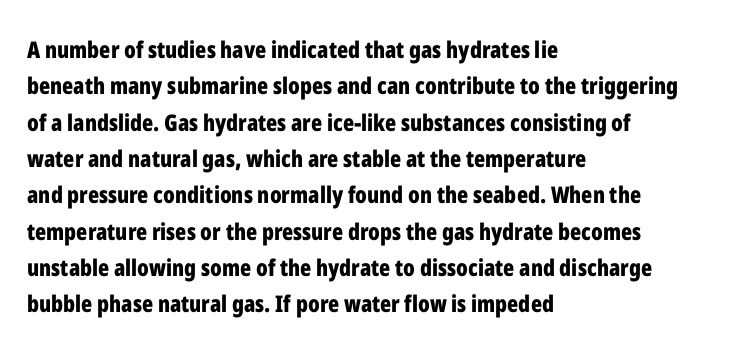
{"italic": "no", "bold": "yes", "underline": "no", "align": "left", "line_spacing": "normal", "line_spacing_ratio": 1.58, "letter_spacing": "normal", "letter_spacing_em": 0.0, "glyph_px": 23}
